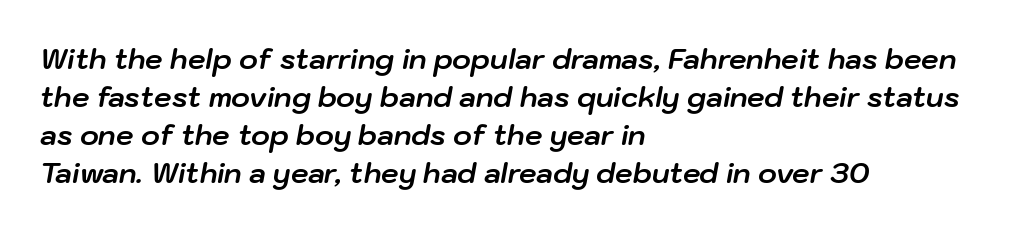
Q: Is the text bold? A: Yes.
Q: Is the text italic (slanted)? A: Yes, it leans right by about 10 degrees.
Q: Is the text underlined? A: No.
Q: How is the paragraph aligned? A: Left-aligned.
Q: Is the spacing between letters normal or unusually wide? A: Normal.
Q: Is the spacing between lines tight, normal or loose? A: Normal.
Q: Width (condensed, normal, or wide)? A: Normal.
Q: Stroke contrast? A: Low.
Q: x-height? A: Medium.
Q: Monospaced? A: No.
